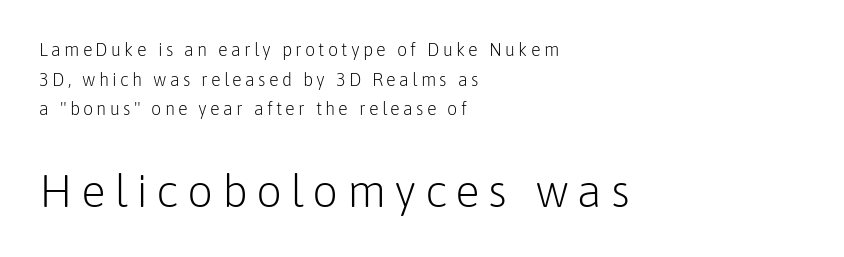
These lines are composed in type without serifs. Typeset ragged right — the left edge is the straight one. Spacing verdict: proportional, widths tailored to each character. Ink coverage per letter is moderate at most. A normal amount of white space separates one row of letters from the next. Is there any slant? The stems are plumb.
